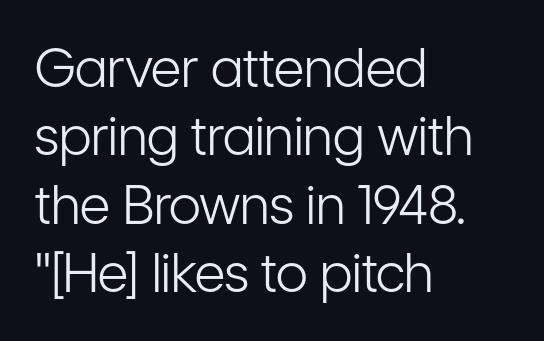
{"serif": "no", "italic": "no", "bold": "no", "weight": "light", "width": "condensed", "stroke_contrast": "low", "x_height": "medium", "monospaced": "no", "underline": "no", "align": "left", "line_spacing": "normal", "line_spacing_ratio": 1.29, "letter_spacing": "normal", "letter_spacing_em": 0.0, "glyph_px": 53}
